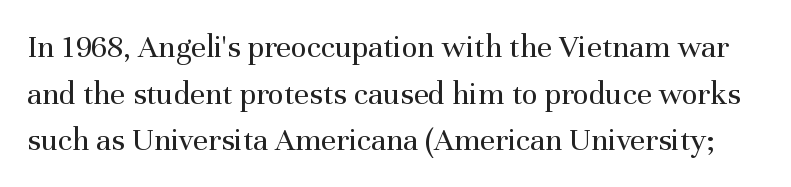
This rendering leaves character spacing at its baseline value. Letterform terminals end in serifs throughout the passage. Quick note: not italic, upright. Think standard paragraph weight, or any step lighter than that.
